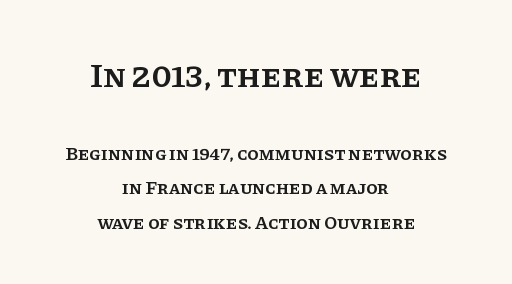
The line texture is even and compact thanks to regular tracking. The gap between lines stays unmarked. Proportional: the letters do not fall into vertical columns. Students, this is semibold: more ink than regular, less than bold.
